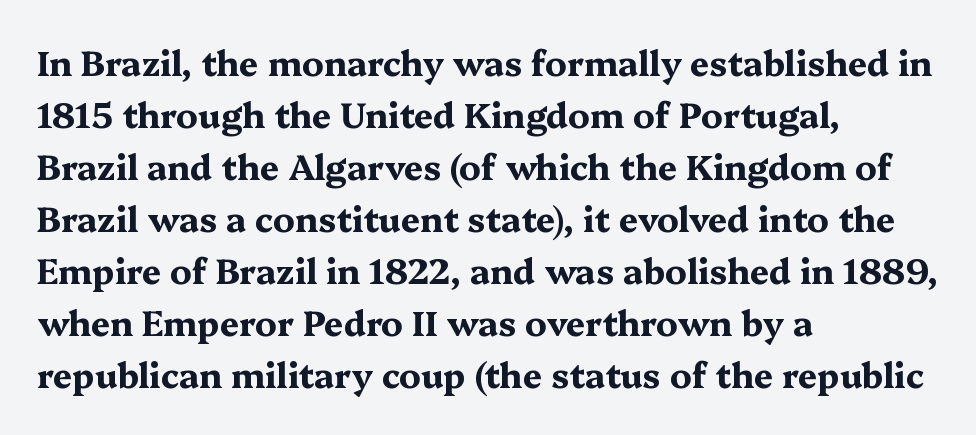
{"serif": "yes", "italic": "no", "bold": "yes", "weight": "bold", "width": "wide", "stroke_contrast": "medium", "x_height": "medium", "monospaced": "no", "underline": "no", "align": "left", "line_spacing": "normal", "line_spacing_ratio": 1.53, "letter_spacing": "normal", "letter_spacing_em": 0.0, "glyph_px": 34}
